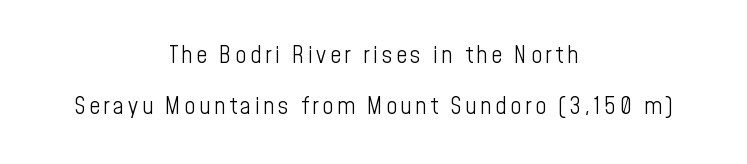
Every stem runs plumb, perpendicular to the baseline. This reads as an unemphasized weight, regular at the heaviest. A student would call this center alignment; a typographer would say set centered. The strip under each line holds only bare page. Reading down the column, the eye jumps a long way to each next line.
